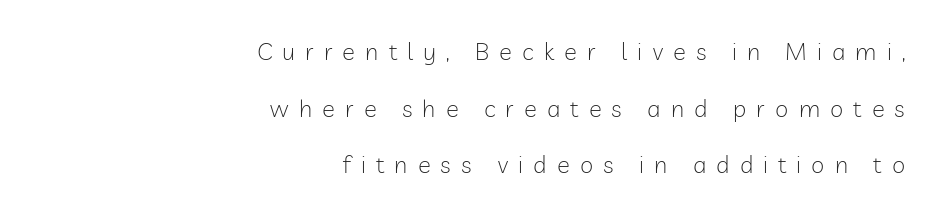
Words float on clear page, feet unadorned. Notice the wide empty band between every row — that's loose leading. Notice how the stems are strictly vertical — no italics here. Is the letter spacing exaggerated? Yes — the characters are pushed far apart.
